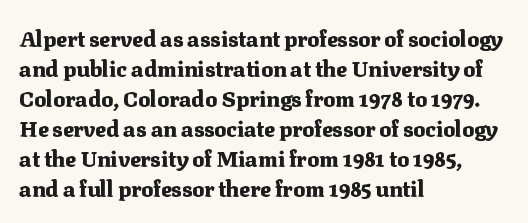
{"italic": "no", "bold": "yes", "underline": "no", "align": "left", "line_spacing": "normal", "line_spacing_ratio": 1.36, "letter_spacing": "normal", "letter_spacing_em": 0.0, "glyph_px": 22}
